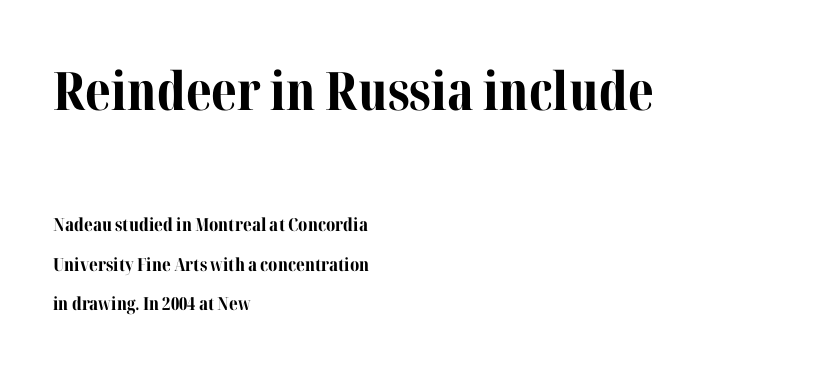
The letters sit at their default tracking, neither squeezed nor spread. The emphasis by scale lands on block number one, above. The passage shown is typed in a proportional face where columns would drift. How heavy is the stroke? Heavy — this is a bold. When letters stand straight like this, we call the style roman or upright.
